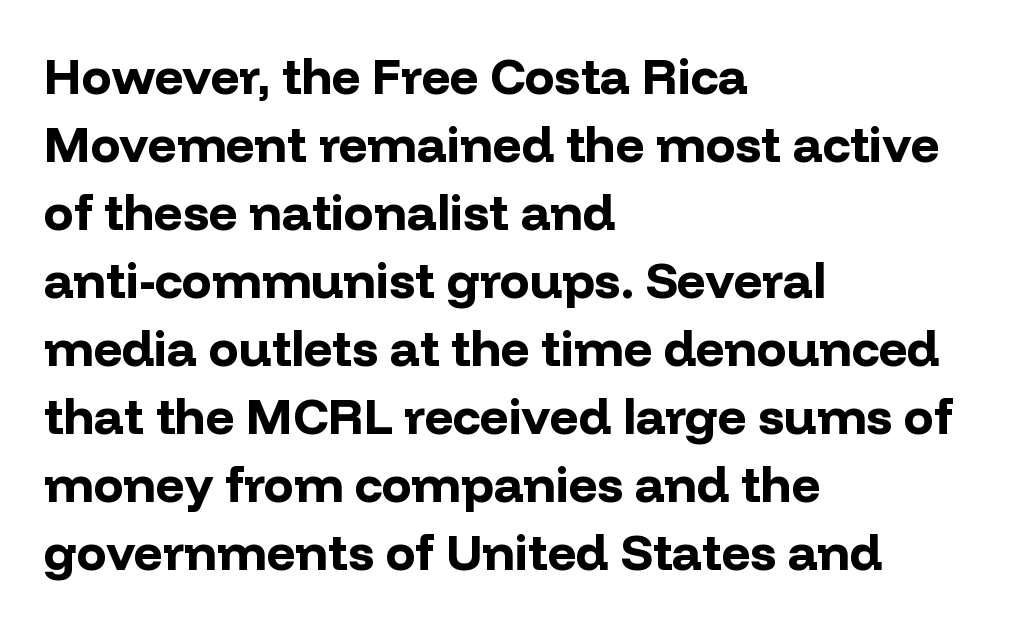
{"serif": "no", "italic": "no", "bold": "yes", "weight": "bold", "width": "normal", "stroke_contrast": "low", "x_height": "medium", "monospaced": "no", "underline": "no", "align": "left", "line_spacing": "normal", "line_spacing_ratio": 1.36, "letter_spacing": "normal", "letter_spacing_em": 0.0, "glyph_px": 50}
